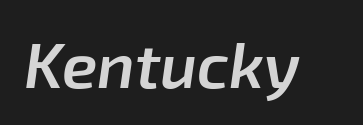
The tracking reads as untouched default to a designer's eye. Slanted lettering throughout. These lines are rendered in a variable-pitch font. Underlining? Definitely not there. Typographic density is moderately raised because the face is semibold.
